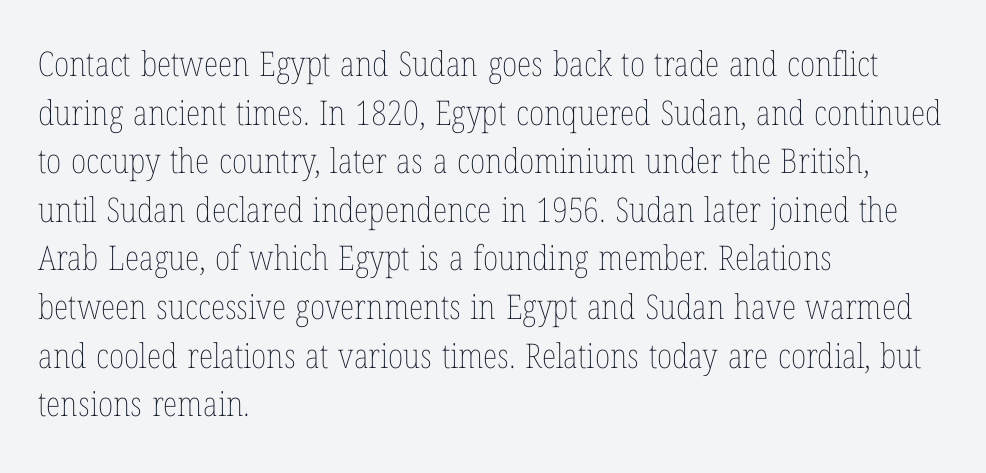
{"italic": "no", "bold": "no", "weight": "thin", "width": "condensed", "stroke_contrast": "low", "x_height": "medium", "monospaced": "no", "underline": "no", "align": "left", "line_spacing": "normal", "line_spacing_ratio": 1.43, "letter_spacing": "normal", "letter_spacing_em": 0.0, "glyph_px": 34}
